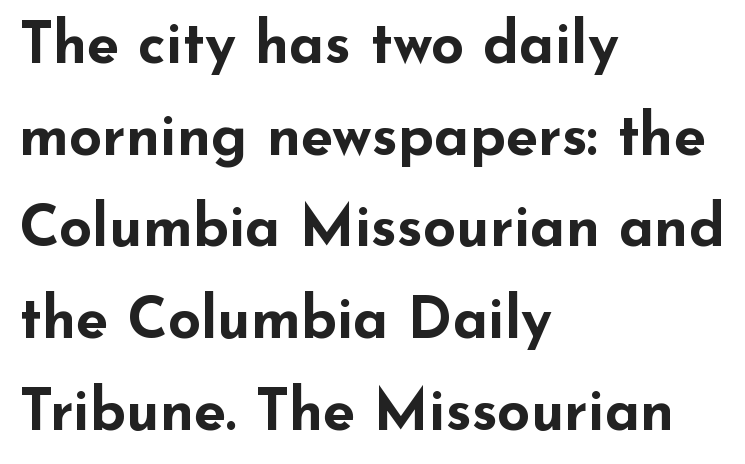
The image shows 58 px bold, wide sans-serif type, upright; set left-aligned, normal line spacing (1.58x), normal letter spacing, not underlined; low stroke contrast and a small x-height.
